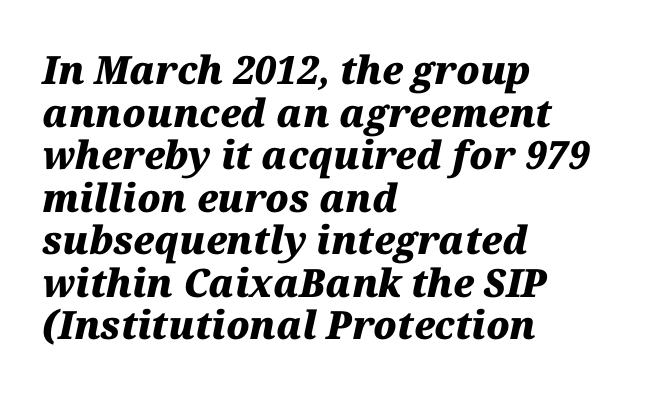
The typesetting leans heavy: a genuine bold. Rows of type sit shoulder to shoulder in the vertical direction. Does the lettering tilt? It does — this is italic. You could not count columns in this text — the font is proportionally spaced. The type is set solid horizontally, with unmodified tracking. Check the space under the baseline: it is left empty.
